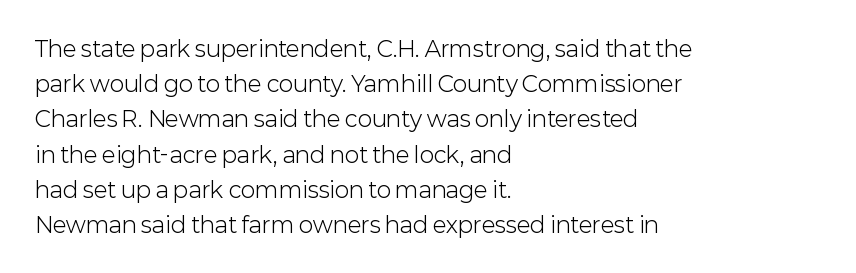
The image shows 22 px text type, upright; set left-aligned, normal line spacing (1.6x), normal letter spacing, not underlined.
